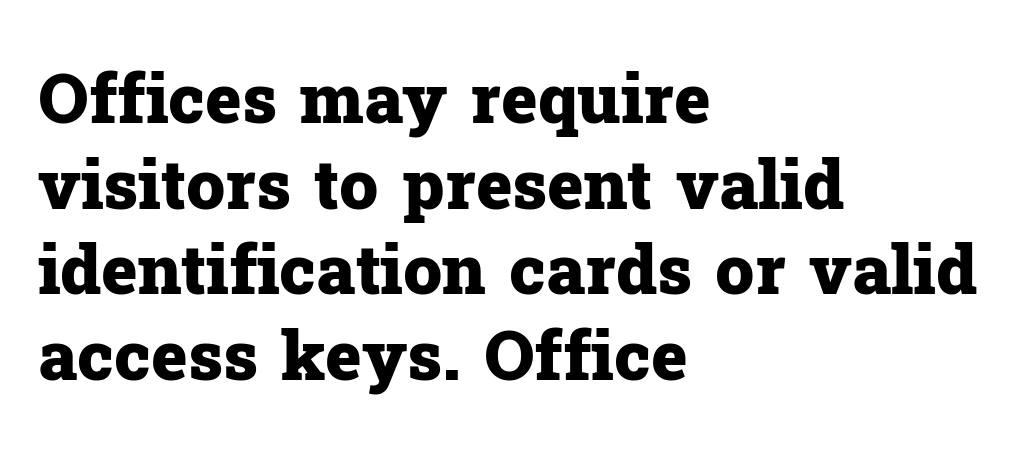
Q: Is the text bold? A: Yes.
Q: Is the text italic (slanted)? A: No, it is upright.
Q: Is the typeface a serif or a sans-serif typeface? A: Serif.
Q: Is the text underlined? A: No.
Q: How is the paragraph aligned? A: Left-aligned.
Q: Is the spacing between letters normal or unusually wide? A: Normal.
Q: Width (condensed, normal, or wide)? A: Normal.
Q: Stroke contrast? A: Low.
Q: x-height? A: Medium.
Q: Monospaced? A: No.
